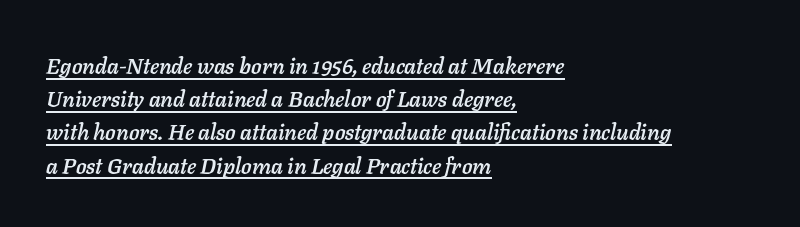
The image shows 22 px text type, italic (leaning right); set left-aligned, normal line spacing (1.51x), normal letter spacing, underlined.
